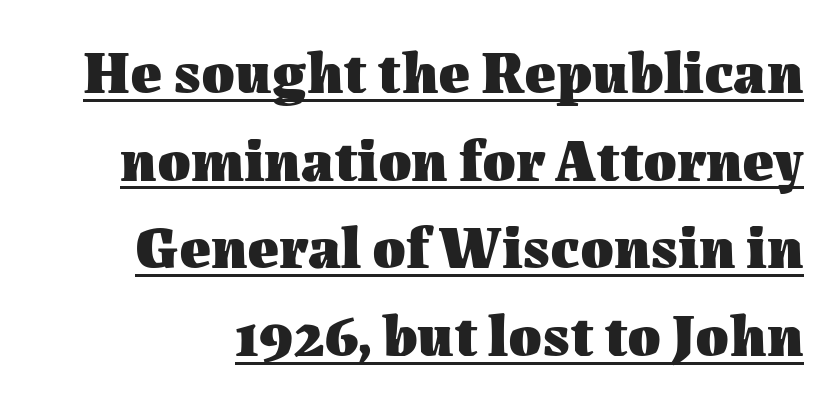
The image shows 60 px heavy type, upright; set normal line spacing (1.46x), normal letter spacing, underlined; medium stroke contrast and a medium x-height.
